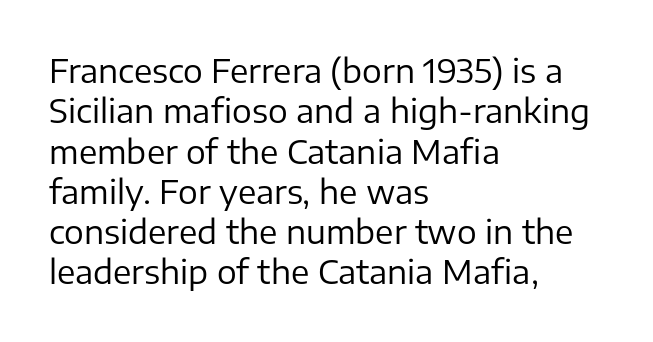
Q: Is the text bold? A: No.
Q: Is the text italic (slanted)? A: No, it is upright.
Q: Is the typeface a serif or a sans-serif typeface? A: Sans-serif.
Q: Is the text underlined? A: No.
Q: How is the paragraph aligned? A: Left-aligned.
Q: Is the spacing between letters normal or unusually wide? A: Normal.
Q: Width (condensed, normal, or wide)? A: Normal.
Q: Stroke contrast? A: Low.
Q: x-height? A: Medium.
Q: Monospaced? A: No.
